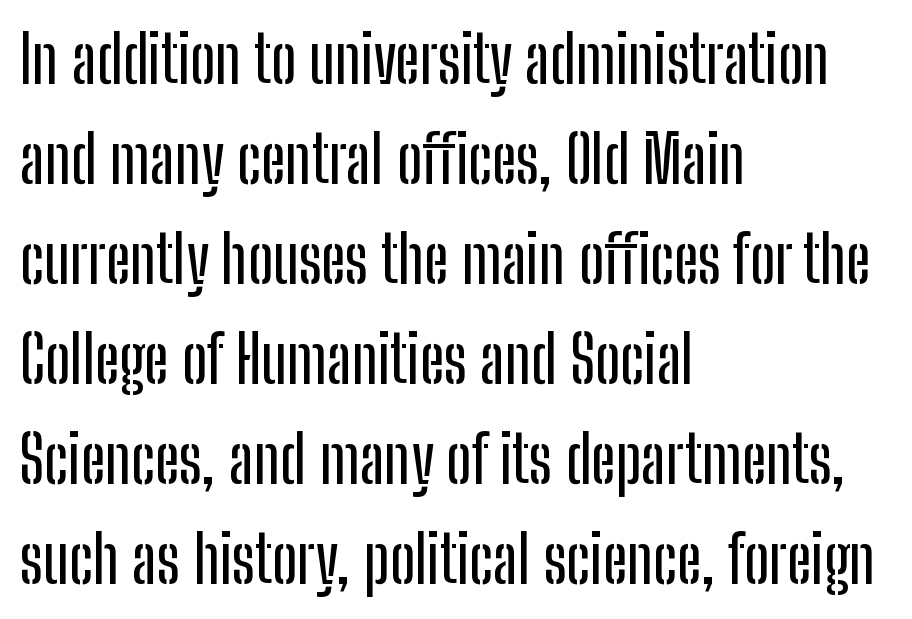
The image shows 65 px condensed sans-serif type, upright; set left-aligned, normal line spacing (1.54x), normal letter spacing, not underlined; low stroke contrast and a medium x-height.
